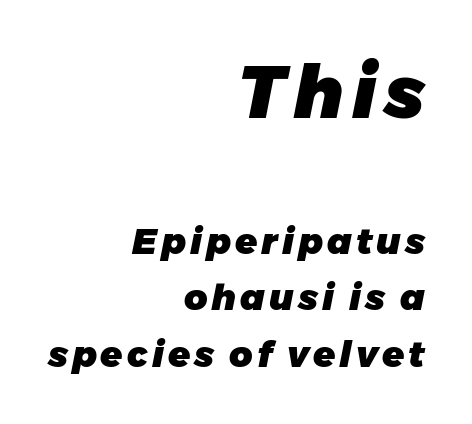
Teacher's note: observe the even right margin — that is flush-right alignment. What's the leading like? Ordinary, nothing unusual. The emphasis by scale lands on block number one, above. The passage shown is typed in a proportional face where columns would drift. Style check: oblique. Strokes here are thick enough to call this a true bold.
